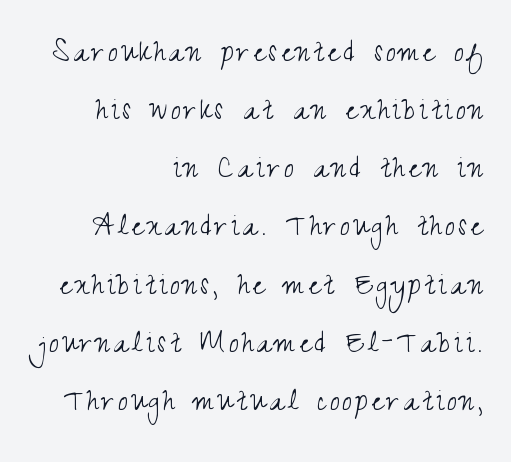
The letters look calm and open, with moderate or lighter stems. A typesetter would label this face a sans. These lines were composed using upright roman letters. You could not count columns in this text — the font is proportionally spaced.
